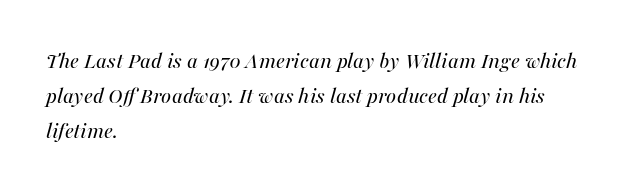
The image shows 24 px text type, italic (leaning right); set left-aligned, normal line spacing (1.46x), normal letter spacing, not underlined.
